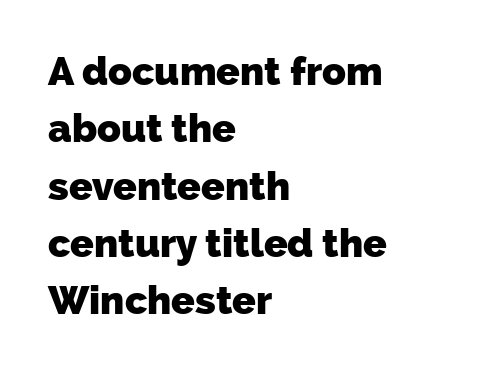
Q: Is the text bold? A: Yes.
Q: Is the typeface a serif or a sans-serif typeface? A: Sans-serif.
Q: Is the text underlined? A: No.
Q: How is the paragraph aligned? A: Left-aligned.
Q: Is the spacing between letters normal or unusually wide? A: Normal.
Q: Is the spacing between lines tight, normal or loose? A: Normal.
Q: Width (condensed, normal, or wide)? A: Normal.
Q: Stroke contrast? A: Low.
Q: x-height? A: Medium.
Q: Monospaced? A: No.
